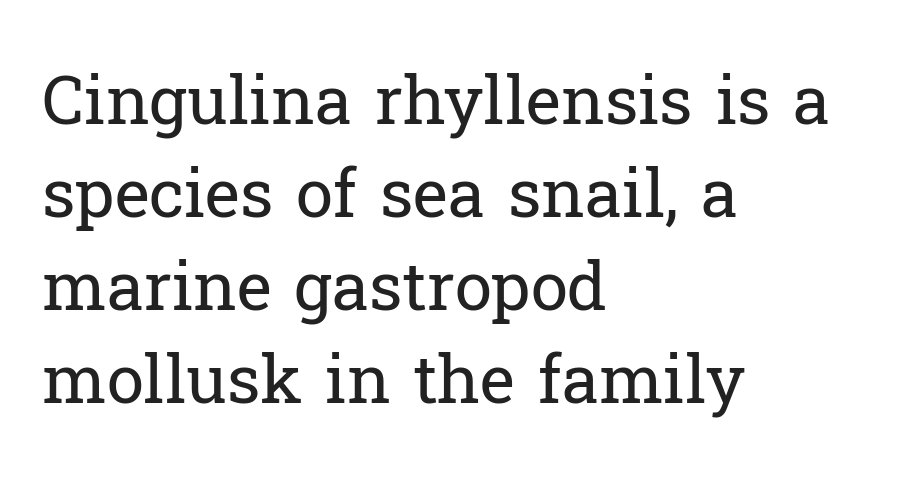
{"serif": "yes", "italic": "no", "bold": "no", "weight": "regular", "width": "normal", "stroke_contrast": "low", "x_height": "medium", "monospaced": "no", "underline": "no", "align": "left", "line_spacing": "normal", "line_spacing_ratio": 1.39, "letter_spacing": "normal", "letter_spacing_em": 0.0, "glyph_px": 67}
